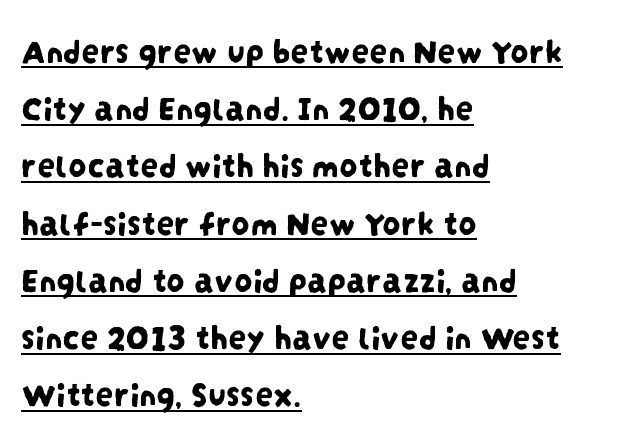
The image shows 36 px condensed sans-serif type; set left-aligned, normal line spacing (1.59x), normal letter spacing, underlined; low stroke contrast and a large x-height.
